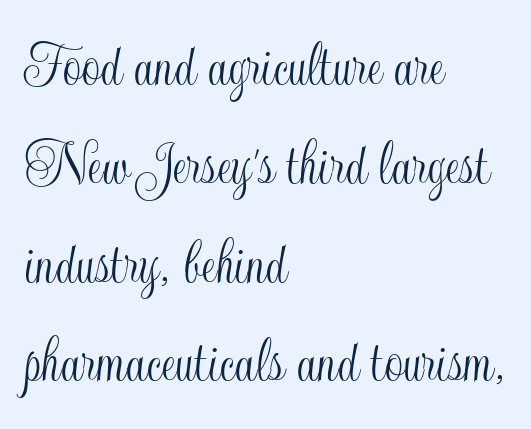
The image shows 65 px condensed type; set left-aligned, normal line spacing (1.52x), normal letter spacing, not underlined; a small x-height.
